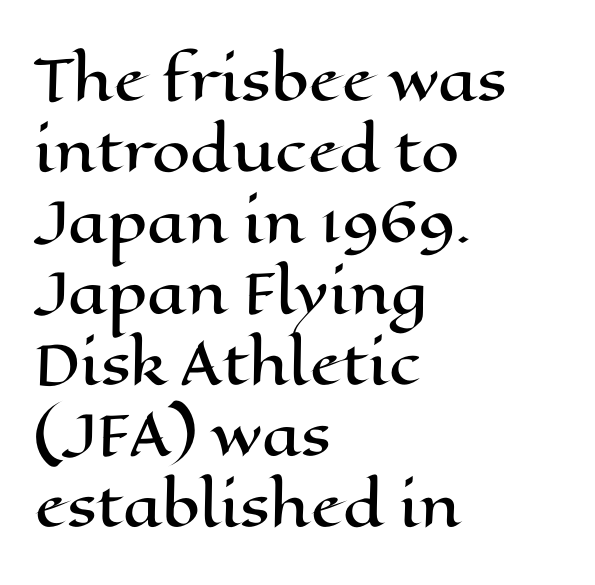
{"italic": "no", "width": "wide", "stroke_contrast": "high", "x_height": "medium", "monospaced": "no", "underline": "no", "align": "left", "line_spacing": "normal", "line_spacing_ratio": 1.29, "letter_spacing": "normal", "letter_spacing_em": 0.0, "glyph_px": 55}
